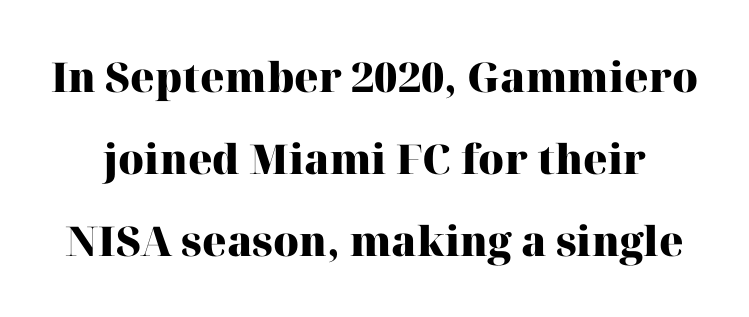
The image shows 41 px heavy serif type, upright; set loose line spacing (2.0x), normal letter spacing, not underlined; high stroke contrast and a medium x-height.
